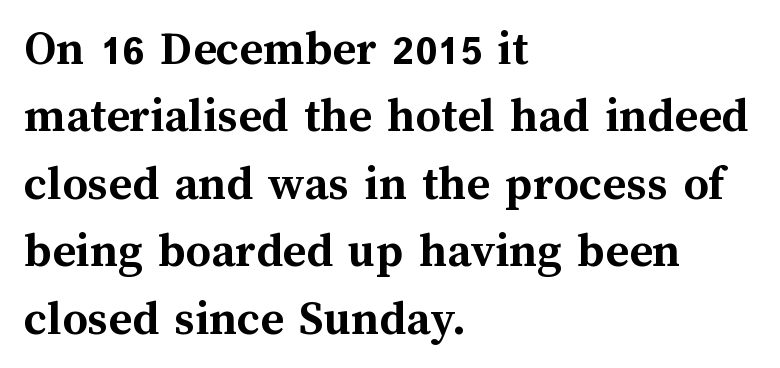
{"italic": "no", "bold": "yes", "weight": "semibold", "width": "normal", "stroke_contrast": "medium", "x_height": "medium", "monospaced": "no", "underline": "no", "align": "left", "line_spacing": "normal", "line_spacing_ratio": 1.35, "letter_spacing": "normal", "letter_spacing_em": 0.0, "glyph_px": 50}
